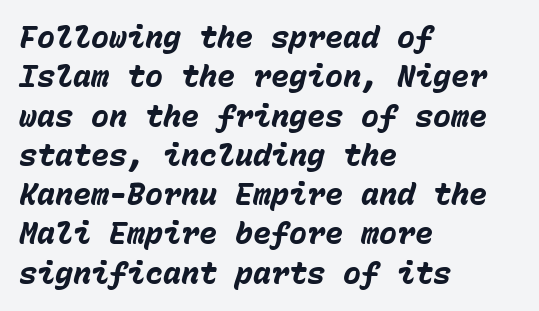
A classic flush-left, rag-right setting is used for this passage. Is this a fixed-width face? Yes — each glyph sits in an identical cell. You can tell it's italic because the verticals aren't actually vertical. You'd pick this weight for a headline — it's a proper bold. Summary of vertical rhythm: regular, with standard interline spacing. The letters sit at their default tracking, neither squeezed nor spread.
